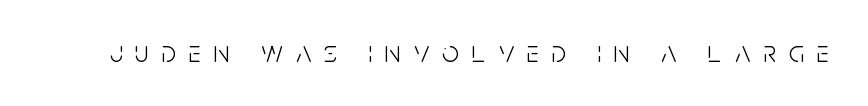
Letter spacing: wide. Note the varied advance widths — an 'i' is clearly narrower than an 'm'. Has an underline been added? It has not. The letters stand upright; this is a roman face. The letters look calm and open, with moderate or lighter stems. Typographically, this falls in the sans-serif category.
